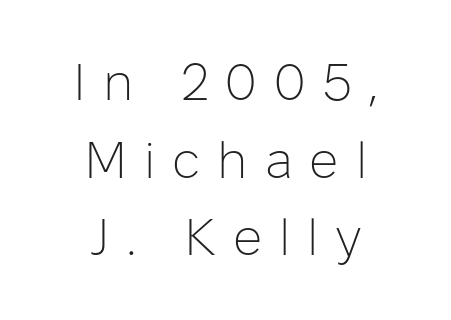
Visually the block forms a symmetrical silhouette, jagged on both flanks. Line spacing here is normal. The type is letterspaced generously, with wide tracking. Weight: in the light-to-regular range. Typographically, this falls in the sans-serif category.
